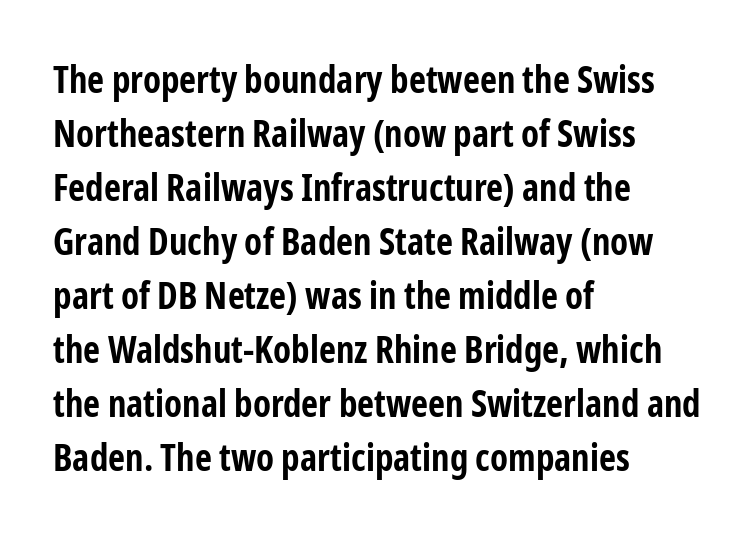
There is no visible air inserted between adjacent glyphs. Varying glyph widths throughout — classic text-font behaviour. This rendering employs a face without finishing strokes, i.e., a sans-serif. The words here are not underlined.
